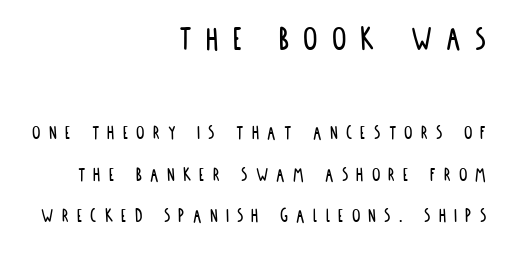
{"serif": "no", "italic": "no", "width": "condensed", "stroke_contrast": "low", "x_height": "large", "monospaced": "no", "underline": "no", "align": "right", "line_spacing": "loose", "line_spacing_ratio": 1.98, "letter_spacing": "wide", "letter_spacing_em": 0.39, "larger_block": "first", "size_ratio": 1.71, "glyph_px": 36}
